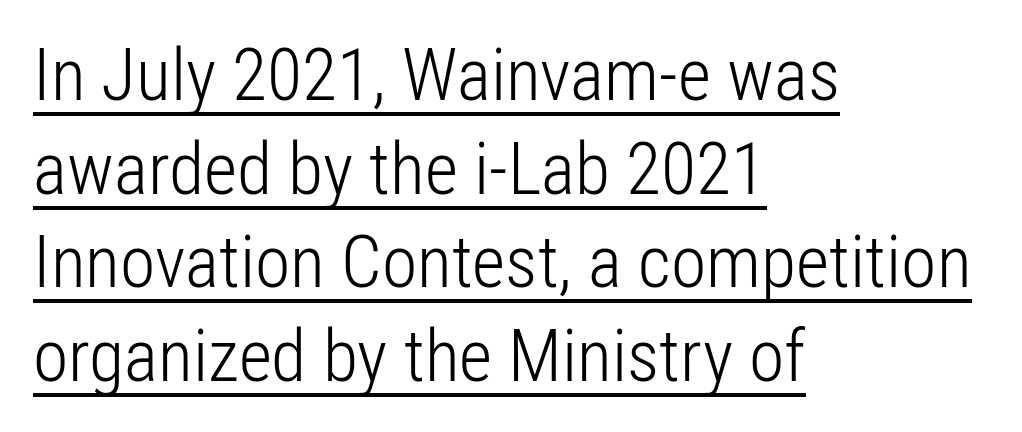
Does the leading feel generous? No, just average. The letters look calm and open, with moderate or lighter stems. The passage shown is underscored from start to finish. You could not count columns in this text — the font is proportionally spaced. The setting favours the left margin, as ordinary paragraphs usually do.
